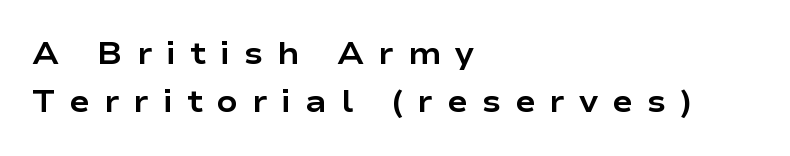
The image shows 31 px bold, wide sans-serif type, upright; set left-aligned, normal line spacing (1.56x), unusually wide letter spacing (+0.45 em), not underlined; low stroke contrast and a medium x-height.
